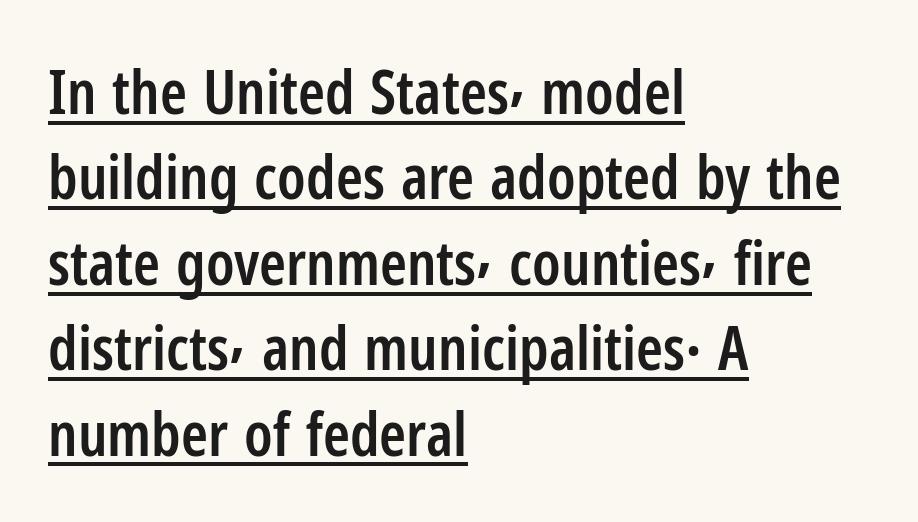
Does extra space separate the letters? No, they use regular spacing. The letters advance in unequal steps, a hallmark of proportional type. Summary of vertical rhythm: regular, with standard interline spacing. The text block is weighted toward the left margin, trailing off unevenly rightward.
